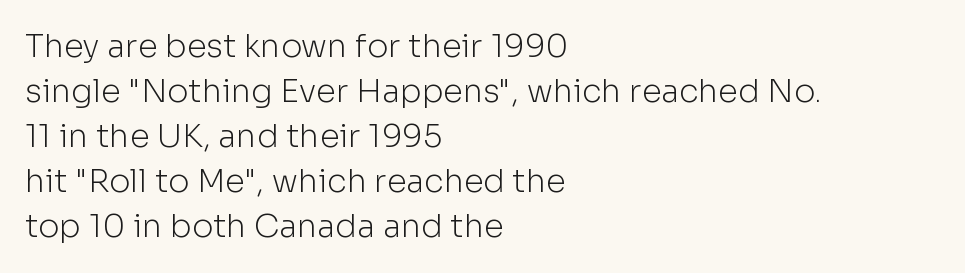
{"serif": "no", "italic": "no", "bold": "no", "weight": "light", "width": "normal", "stroke_contrast": "low", "x_height": "medium", "monospaced": "no", "underline": "no", "align": "left", "line_spacing": "normal", "line_spacing_ratio": 1.41, "letter_spacing": "normal", "letter_spacing_em": 0.0, "glyph_px": 32}
